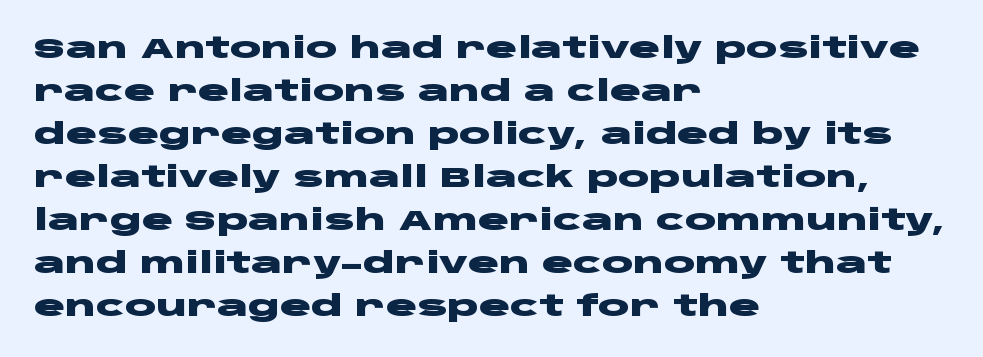
Regarding serifs, this sample does without them. The specimen reads as upright at a glance. Leftover space on each line is placed entirely after the last word. Spacing verdict: proportional, widths tailored to each character. Heavy, bold letterforms. The horizontal fit of the characters is conventional and even.
